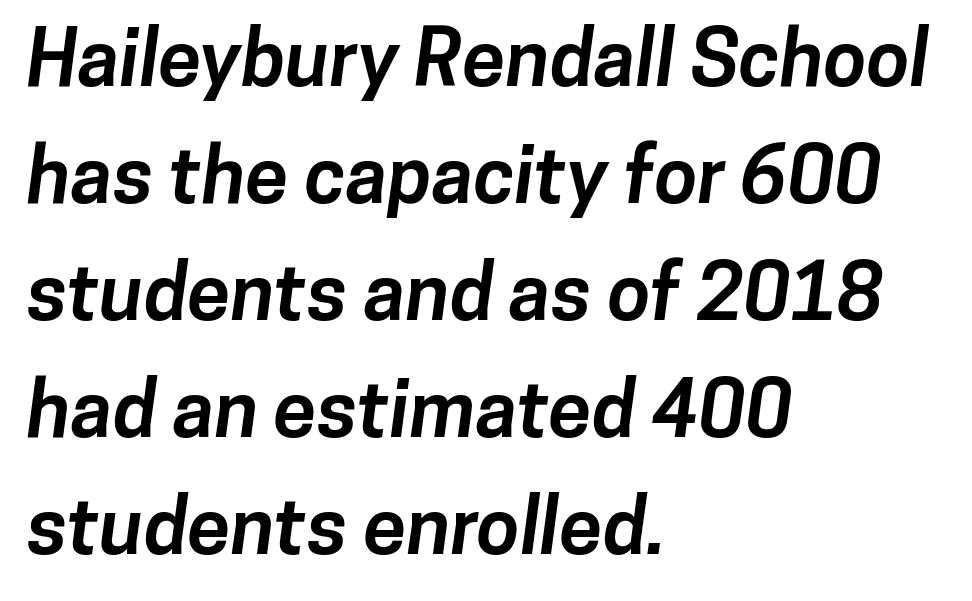
Thick stems and heavy bowls — unmistakably bold. The setting favours the left margin, as ordinary paragraphs usually do. The words here are not underlined. The typeface chosen for these lines omits serifs. Caption: standard tracking, unaltered.
